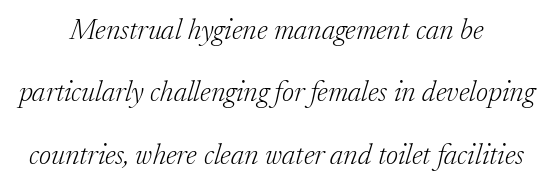
{"serif": "yes", "italic": "yes", "lean": "right", "slant_degrees": 17, "bold": "no", "weight": "light", "width": "normal", "stroke_contrast": "low", "x_height": "medium", "monospaced": "no", "underline": "no", "align": "center", "line_spacing": "loose", "line_spacing_ratio": 2.15, "letter_spacing": "normal", "letter_spacing_em": 0.0, "glyph_px": 29}
